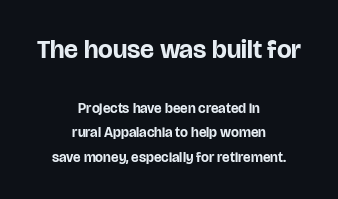
{"italic": "no", "bold": "yes", "underline": "no", "align": "center", "line_spacing_ratio": 1.74, "letter_spacing": "normal", "letter_spacing_em": 0.0, "larger_block": "first", "size_ratio": 1.86, "glyph_px": 26}
